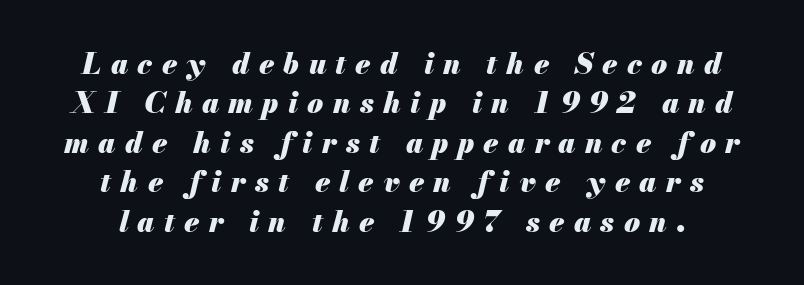
{"italic": "yes", "lean": "right", "slant_degrees": 13, "bold": "yes", "weight": "heavy", "width": "normal", "stroke_contrast": "medium", "x_height": "small", "monospaced": "no", "underline": "no", "align": "center", "line_spacing": "normal", "line_spacing_ratio": 1.36, "letter_spacing": "wide", "letter_spacing_em": 0.32, "glyph_px": 29}
